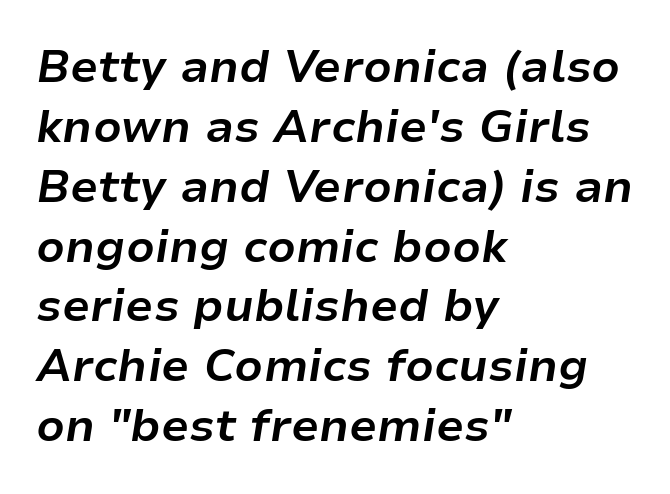
Compared with a centered layout, this one pins lines to the left instead. The rendering uses natural spacing where letterforms have individual widths. Tracking here is standard; glyphs follow each other at the usual distance. Is the type bold? Yes — the strokes are clearly thick and heavy.
